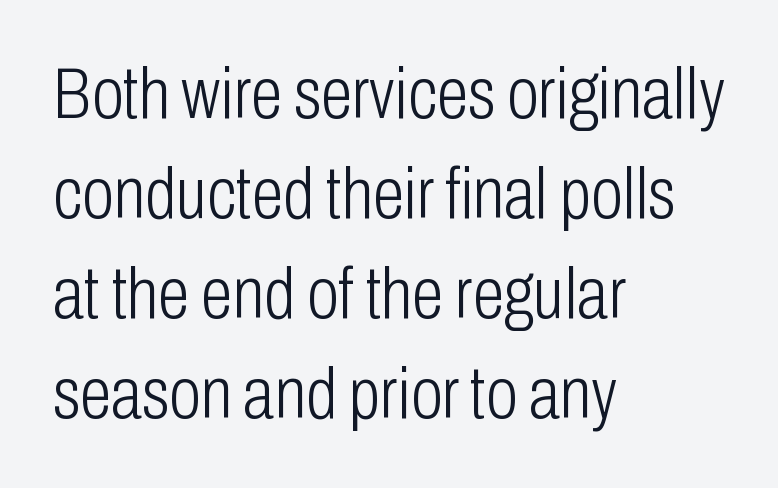
The paragraph shown leans on its left margin. The space between consecutive lines is moderate. In terms of letterspacing, this is plain default setting. Letterform terminals end flat and unadorned throughout the passage. The typeface has the unassuming heft of standard copy or less.
